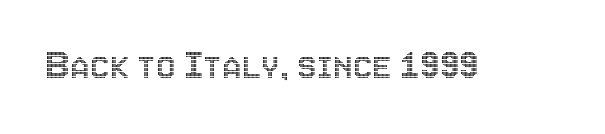
{"italic": "no", "width": "condensed", "x_height": "large", "monospaced": "no", "underline": "no", "letter_spacing": "normal", "letter_spacing_em": 0.0, "glyph_px": 44}
